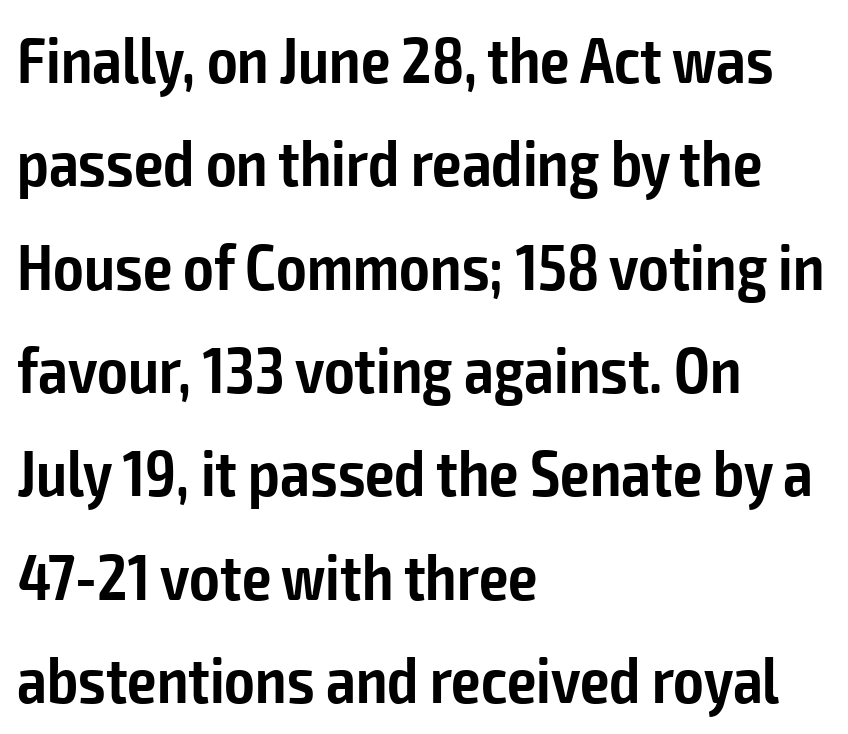
{"serif": "no", "italic": "no", "bold": "semi", "weight": "semibold", "width": "condensed", "stroke_contrast": "low", "x_height": "medium", "monospaced": "no", "underline": "no", "align": "left", "line_spacing": "normal", "line_spacing_ratio": 1.59, "letter_spacing": "normal", "letter_spacing_em": 0.0, "glyph_px": 65}
